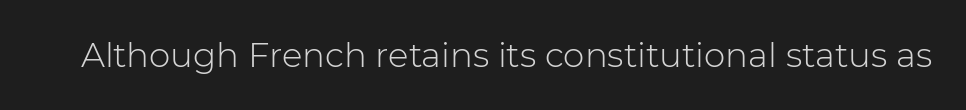
The image shows 34 px light sans-serif type, upright; set normal letter spacing, not underlined; low stroke contrast and a medium x-height.
